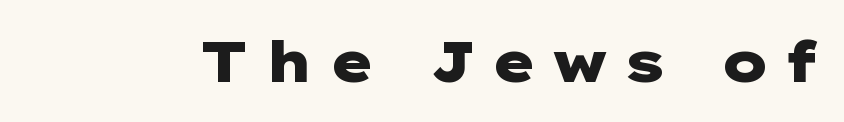
The image shows 57 px heavy, wide sans-serif type, upright; set unusually wide letter spacing (+0.24 em), not underlined; low stroke contrast and a medium x-height.
